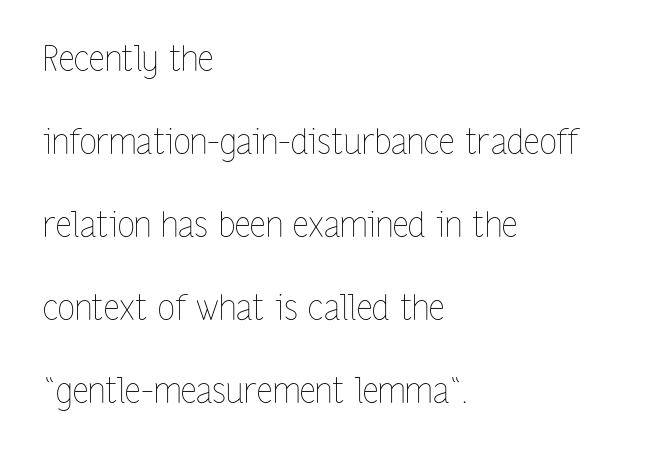
{"italic": "no", "bold": "no", "weight": "thin", "width": "condensed", "stroke_contrast": "low", "x_height": "medium", "monospaced": "no", "underline": "no", "align": "left", "line_spacing": "loose", "line_spacing_ratio": 2.37, "letter_spacing": "normal", "letter_spacing_em": 0.0, "glyph_px": 35}
